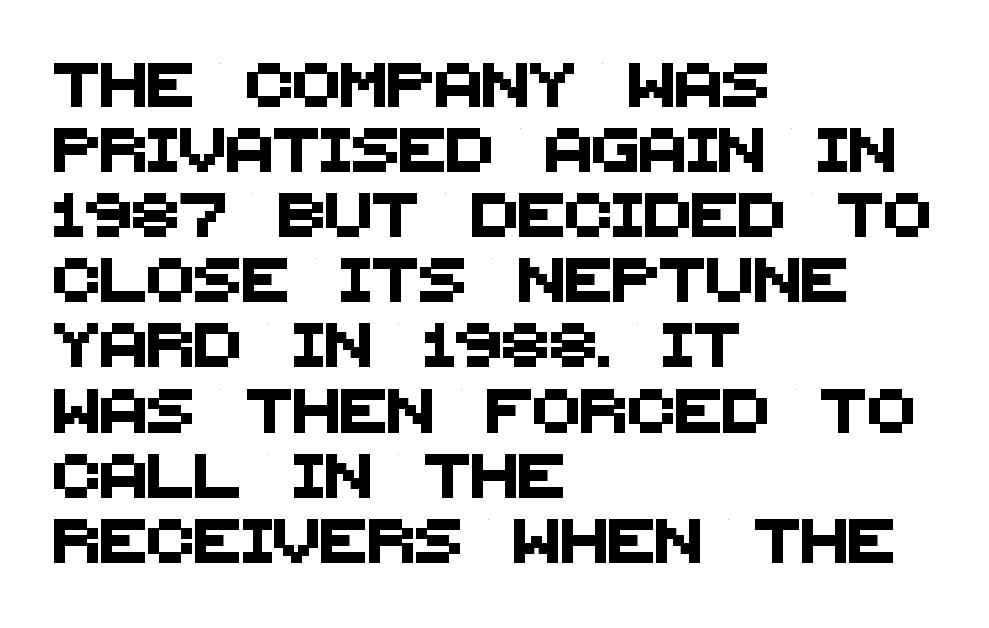
The image shows 44 px sans-serif type; set left-aligned, normal line spacing (1.48x), normal letter spacing, not underlined; medium stroke contrast and a large x-height.
